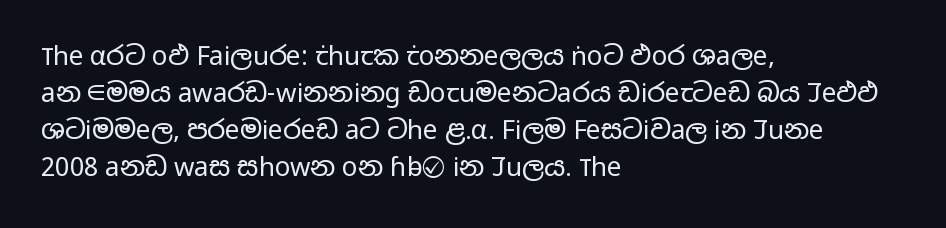
{"italic": "no", "bold": "no", "underline": "no", "align": "left", "line_spacing": "normal", "line_spacing_ratio": 1.42, "letter_spacing": "normal", "letter_spacing_em": 0.0, "glyph_px": 26}
